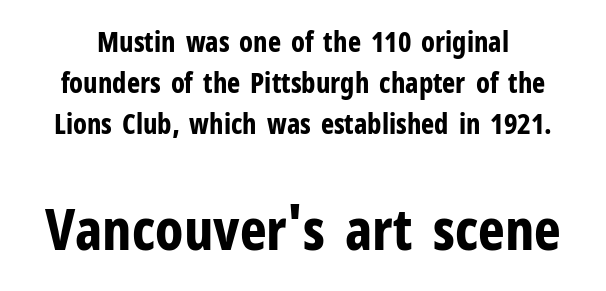
{"serif": "no", "italic": "no", "bold": "yes", "weight": "bold", "width": "condensed", "stroke_contrast": "low", "x_height": "medium", "monospaced": "no", "underline": "no", "line_spacing": "normal", "line_spacing_ratio": 1.47, "letter_spacing": "normal", "letter_spacing_em": 0.0, "larger_block": "second", "size_ratio": 2.04, "glyph_px": 57}
